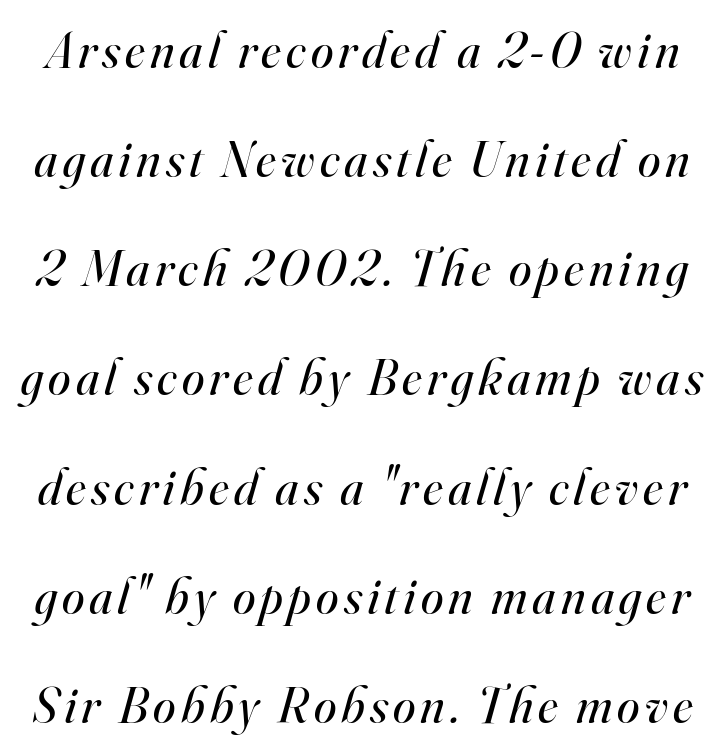
{"serif": "yes", "italic": "yes", "lean": "right", "slant_degrees": 16, "bold": "no", "weight": "regular", "width": "normal", "stroke_contrast": "high", "x_height": "small", "monospaced": "no", "underline": "no", "line_spacing": "loose", "line_spacing_ratio": 2.14, "glyph_px": 51}
